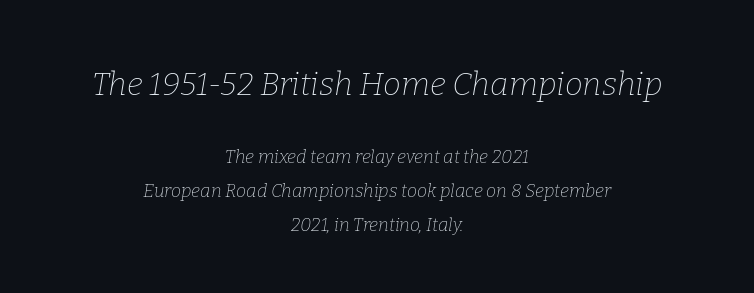
Decoration check: the copy has no underline. No extra tracking has been applied to these lines. This sample has the flowing, uneven cadence of proportional lettering. Observe the serifs anchoring each vertical stroke in this sample. Emphasis-style slanted type is in use.
